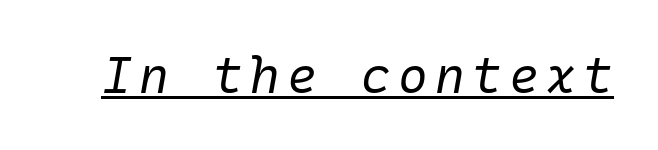
Q: Is the text bold? A: No.
Q: Is the text italic (slanted)? A: Yes, it leans right by about 10 degrees.
Q: Is the text underlined? A: Yes.
Q: Width (condensed, normal, or wide)? A: Normal.
Q: Stroke contrast? A: Low.
Q: x-height? A: Medium.
Q: Monospaced? A: Yes.
